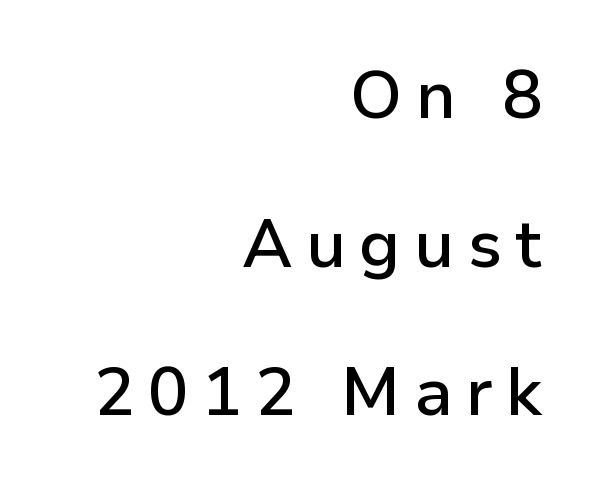
{"serif": "no", "italic": "no", "bold": "semi", "weight": "semibold", "width": "normal", "stroke_contrast": "low", "x_height": "medium", "monospaced": "no", "underline": "no", "align": "right", "line_spacing": "loose", "line_spacing_ratio": 2.22, "letter_spacing": "wide", "letter_spacing_em": 0.2, "glyph_px": 67}
